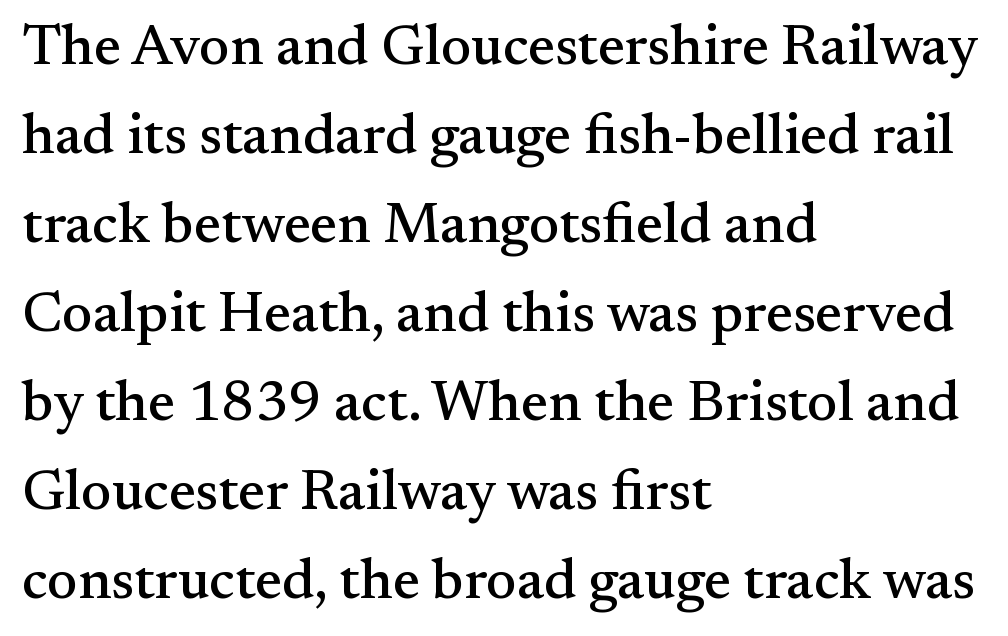
The image shows 57 px serif type, upright; set left-aligned, normal line spacing (1.56x), normal letter spacing, not underlined; medium stroke contrast and a small x-height.
